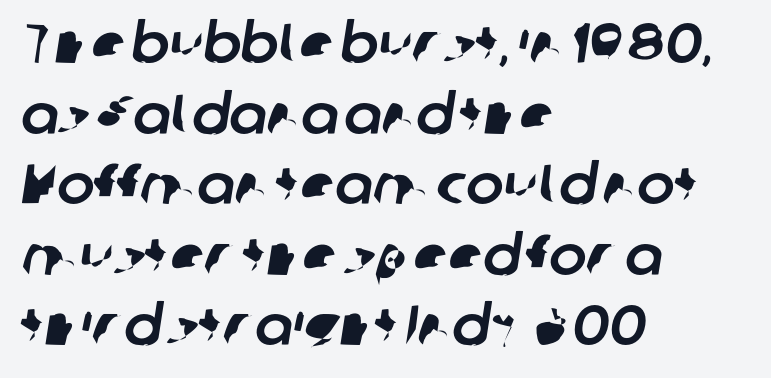
{"serif": "no", "width": "normal", "stroke_contrast": "low", "x_height": "medium", "monospaced": "no", "underline": "no", "align": "left", "line_spacing": "normal", "line_spacing_ratio": 1.26, "letter_spacing": "normal", "letter_spacing_em": 0.0, "glyph_px": 56}
